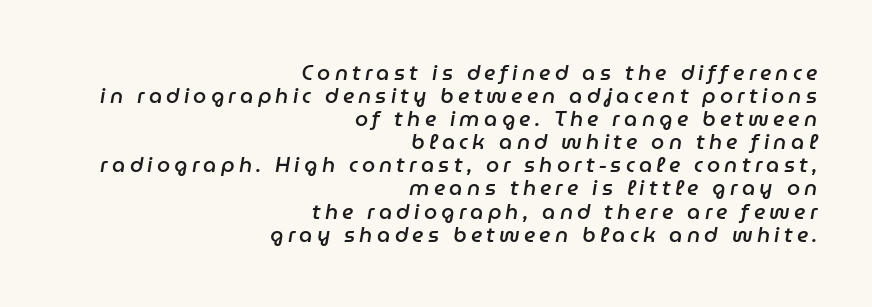
I'd describe the lettering as semibold — firm but not a full bold. The gaps between neighbouring characters are conspicuously large. A clean baseline with only descenders dipping below it. Is the block centered? No — it sits flush against the right margin.
